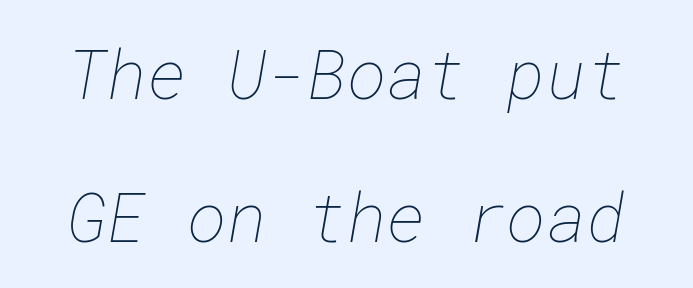
Q: Is the text bold? A: No.
Q: Is the text underlined? A: No.
Q: Is the spacing between letters normal or unusually wide? A: Normal.
Q: Is the spacing between lines tight, normal or loose? A: Loose.
Q: Width (condensed, normal, or wide)? A: Normal.
Q: Stroke contrast? A: Low.
Q: x-height? A: Medium.
